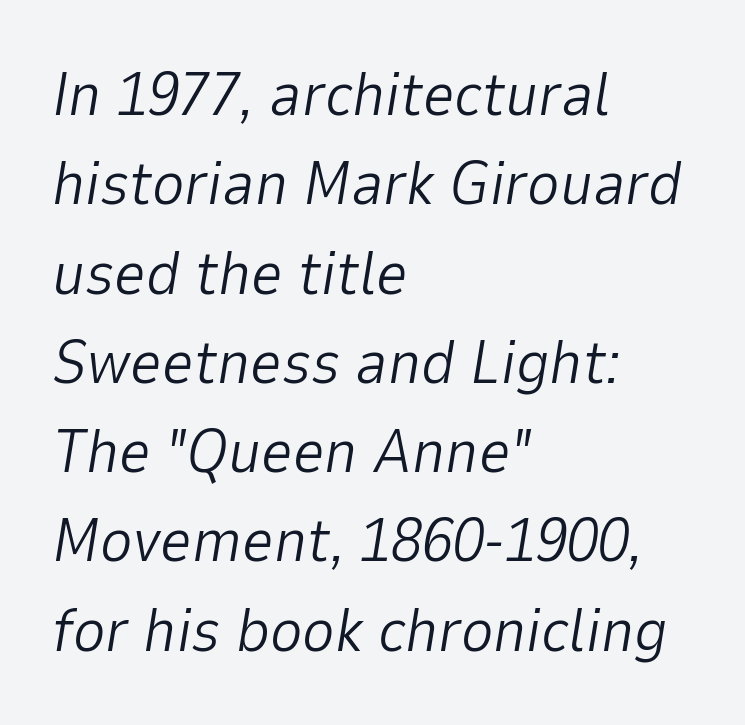
{"italic": "yes", "lean": "right", "slant_degrees": 9, "bold": "no", "weight": "light", "width": "normal", "stroke_contrast": "low", "x_height": "medium", "monospaced": "no", "underline": "no", "align": "left", "line_spacing": "normal", "line_spacing_ratio": 1.44, "letter_spacing": "normal", "letter_spacing_em": 0.0, "glyph_px": 62}
